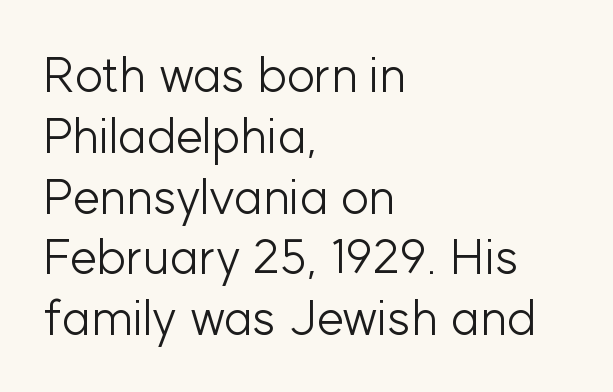
{"serif": "no", "italic": "no", "bold": "no", "weight": "light", "width": "normal", "stroke_contrast": "low", "x_height": "medium", "monospaced": "no", "underline": "no", "align": "left", "line_spacing_ratio": 1.24, "letter_spacing": "normal", "letter_spacing_em": 0.0, "glyph_px": 49}
